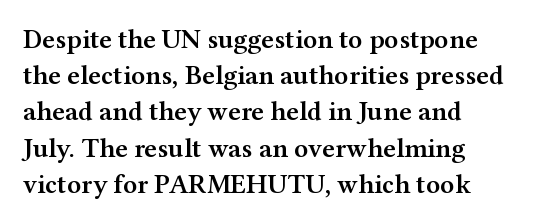
Nobody touched the tracking dial on this one. Its strokes are somewhat broadened, the hallmark of semibold type. Reading down the column, the eye jumps a familiar distance to each next line. Decoration check: the copy has no underline. The paragraph has a hard left edge and a soft right edge. Does the lettering tilt? It doesn't — this is upright.
